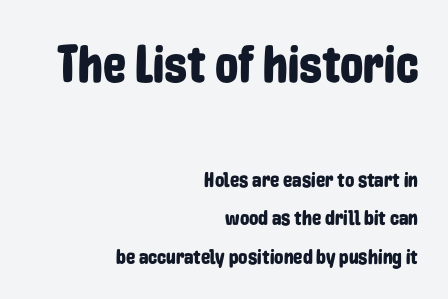
The baseline area is clear. If you squint, the top block still reads clearly — it's the larger of the two. This is the regular roman posture of the typeface. Line ends are locked; line starts wander. This rendering employs a face without finishing strokes, i.e., a sans-serif. Letter spacing: default.
